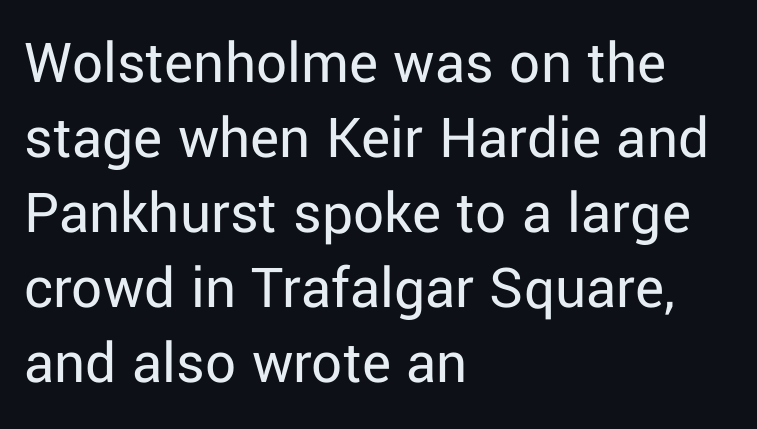
The image shows 61 px regular-weight sans-serif type, upright; set left-aligned, line spacing 1.23x, normal letter spacing, not underlined; low stroke contrast and a medium x-height.
